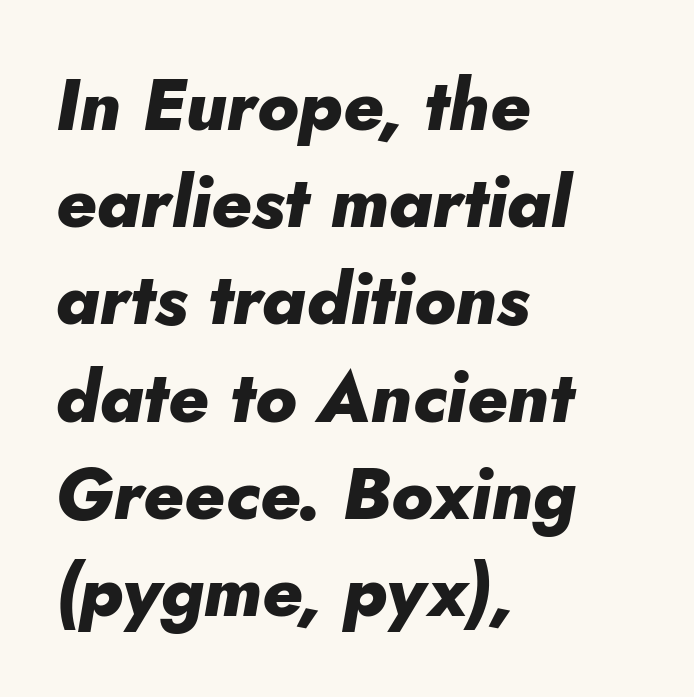
The image shows 72 px heavy type, italic (leaning right); set left-aligned, normal line spacing (1.35x), normal letter spacing, not underlined; low stroke contrast and a small x-height.
